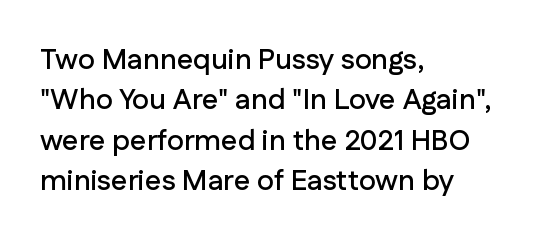
Q: Is the text italic (slanted)? A: No, it is upright.
Q: Is the typeface a serif or a sans-serif typeface? A: Sans-serif.
Q: Is the text underlined? A: No.
Q: How is the paragraph aligned? A: Left-aligned.
Q: Is the spacing between letters normal or unusually wide? A: Normal.
Q: Is the spacing between lines tight, normal or loose? A: Normal.
Q: Width (condensed, normal, or wide)? A: Normal.
Q: Stroke contrast? A: Low.
Q: x-height? A: Medium.
Q: Monospaced? A: No.
